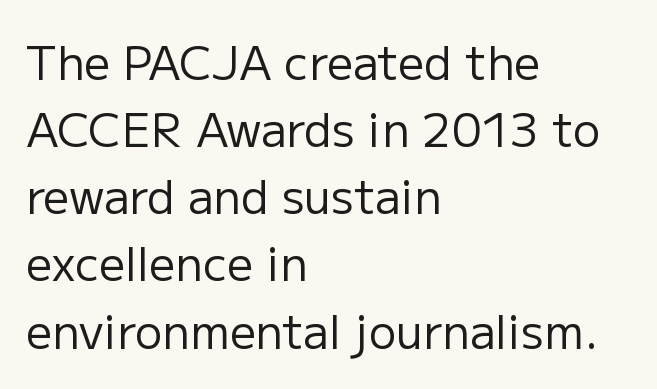
Q: Is the text bold? A: No.
Q: Is the text italic (slanted)? A: No, it is upright.
Q: Is the typeface a serif or a sans-serif typeface? A: Sans-serif.
Q: Is the text underlined? A: No.
Q: How is the paragraph aligned? A: Left-aligned.
Q: Is the spacing between letters normal or unusually wide? A: Normal.
Q: Is the spacing between lines tight, normal or loose? A: Normal.
Q: Width (condensed, normal, or wide)? A: Normal.
Q: Stroke contrast? A: Low.
Q: x-height? A: Medium.
Q: Monospaced? A: No.
